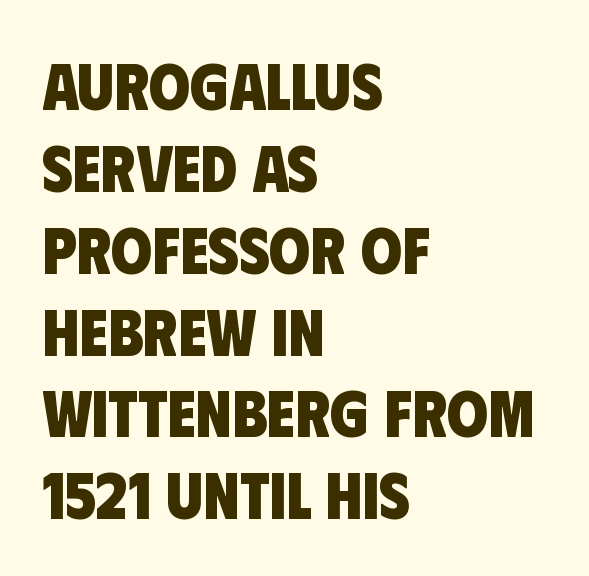
{"serif": "no", "bold": "yes", "weight": "heavy", "width": "condensed", "stroke_contrast": "low", "x_height": "large", "monospaced": "no", "underline": "no", "align": "left", "line_spacing_ratio": 1.24, "letter_spacing": "normal", "letter_spacing_em": 0.0, "glyph_px": 66}
